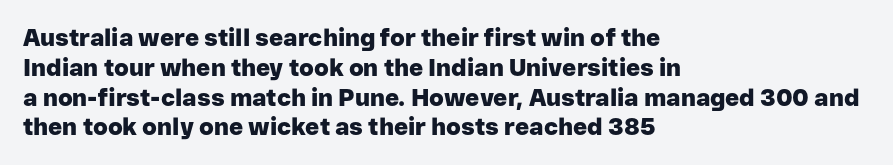
The image shows 24 px bold type, upright; set left-aligned, line spacing 1.24x, normal letter spacing, not underlined.
